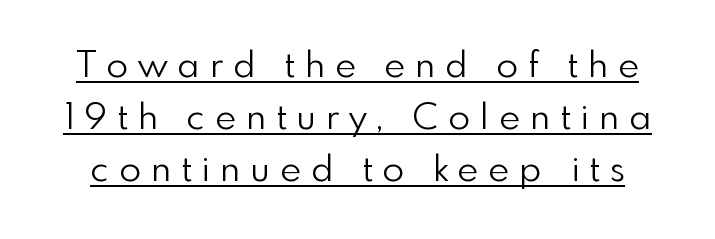
{"serif": "no", "italic": "no", "bold": "no", "weight": "light", "width": "normal", "x_height": "small", "monospaced": "no", "underline": "yes", "line_spacing": "normal", "line_spacing_ratio": 1.45, "letter_spacing": "wide", "letter_spacing_em": 0.28, "glyph_px": 36}
